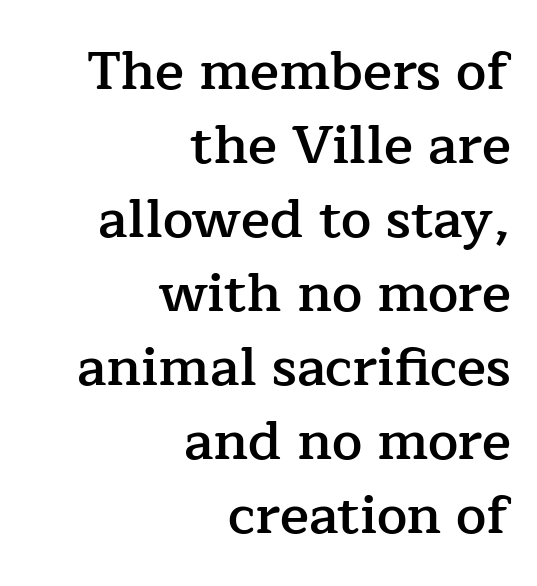
{"serif": "yes", "italic": "no", "bold": "semi", "weight": "semibold", "width": "normal", "stroke_contrast": "low", "x_height": "medium", "monospaced": "no", "underline": "no", "align": "right", "line_spacing": "normal", "line_spacing_ratio": 1.37, "letter_spacing": "normal", "letter_spacing_em": 0.0, "glyph_px": 54}
